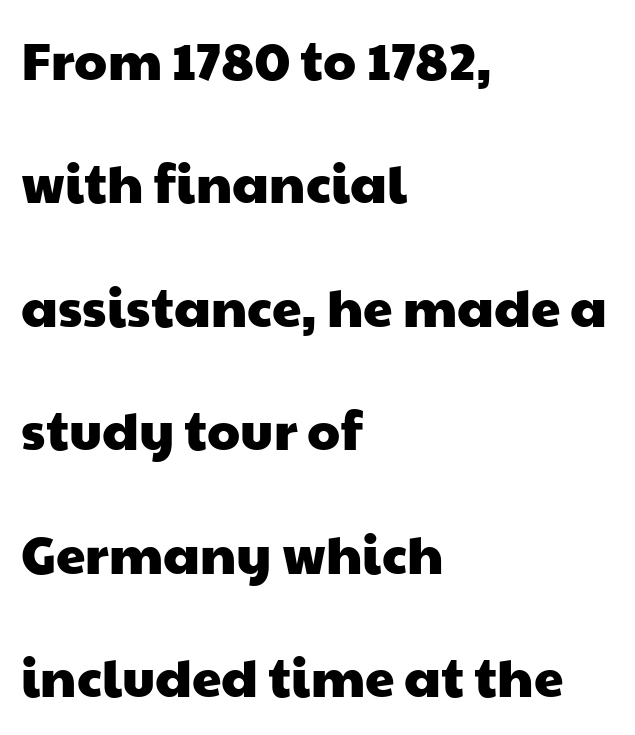
The line-height multiplier appears high, well above default. The foot of each line stays bare and open. Casual observation: everything's shoved over to the left. These lines keep a tight, regular rhythm from letter to letter. The passage shown is typed in a proportional face where columns would drift. I'd call this a sans setting — the letters go barefoot.
